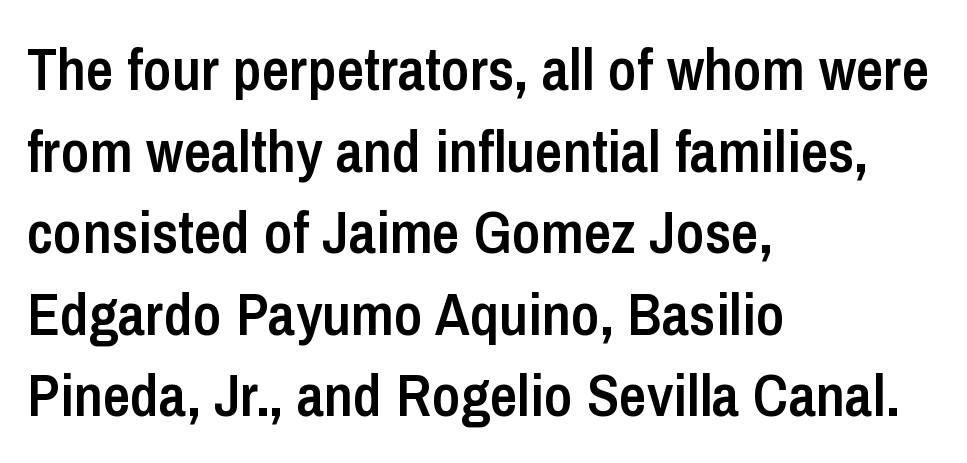
The image shows 60 px semibold, condensed sans-serif type, upright; set left-aligned, normal line spacing (1.36x), normal letter spacing, not underlined; low stroke contrast and a medium x-height.
